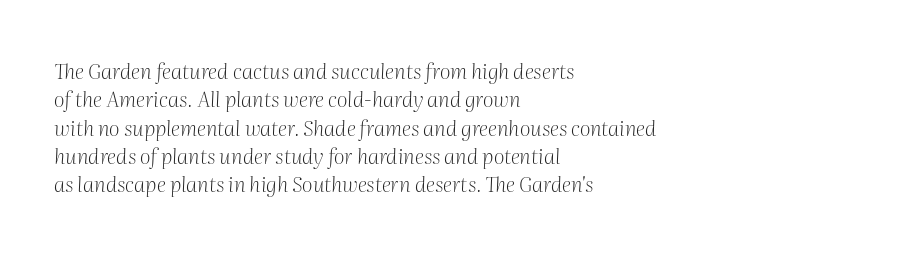
One-word summary of the alignment: left. The specimen reads as italic at a glance. The space beneath each line is pristine and unruled. Nobody touched the tracking dial on this one.
